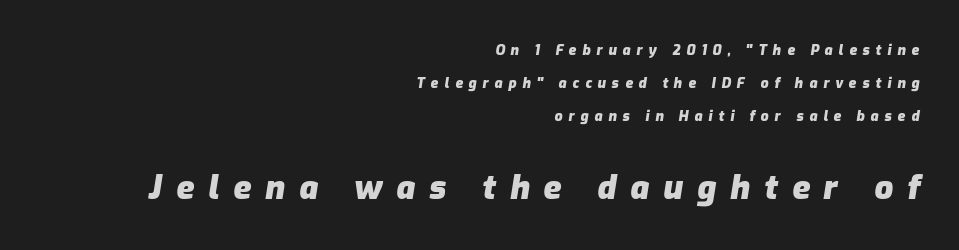
The foot of each line stays bare and open. Notice how thick the strokes are: this is what a full bold looks like. The axis of the letterforms is tilted away from vertical. Honestly, the letter spacing is so wide it's the main thing you notice. The lines in this sample share a right terminus and differ only in where they begin.
